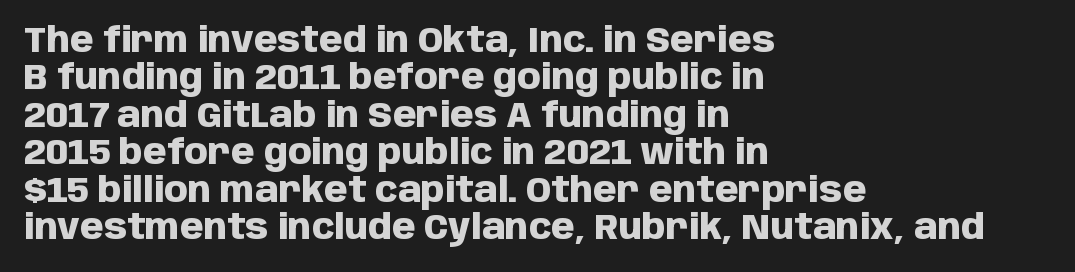
Q: Is the text bold? A: Yes.
Q: Is the text italic (slanted)? A: No, it is upright.
Q: Is the typeface a serif or a sans-serif typeface? A: Sans-serif.
Q: Is the text underlined? A: No.
Q: How is the paragraph aligned? A: Left-aligned.
Q: Is the spacing between letters normal or unusually wide? A: Normal.
Q: Is the spacing between lines tight, normal or loose? A: Tight.
Q: Width (condensed, normal, or wide)? A: Normal.
Q: Stroke contrast? A: Low.
Q: x-height? A: Large.
Q: Monospaced? A: No.
